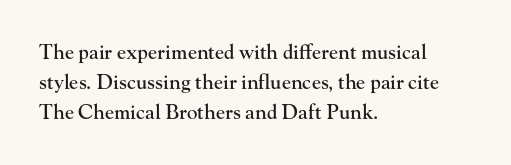
Words float on clear page, feet unadorned. Quick note: not italic, upright. Is there much room between lines? A standard amount, neither cramped nor airy. This sample is left-justified, so line endings fall wherever the words run out. Between one letter and the next there's only the usual sliver of space.
